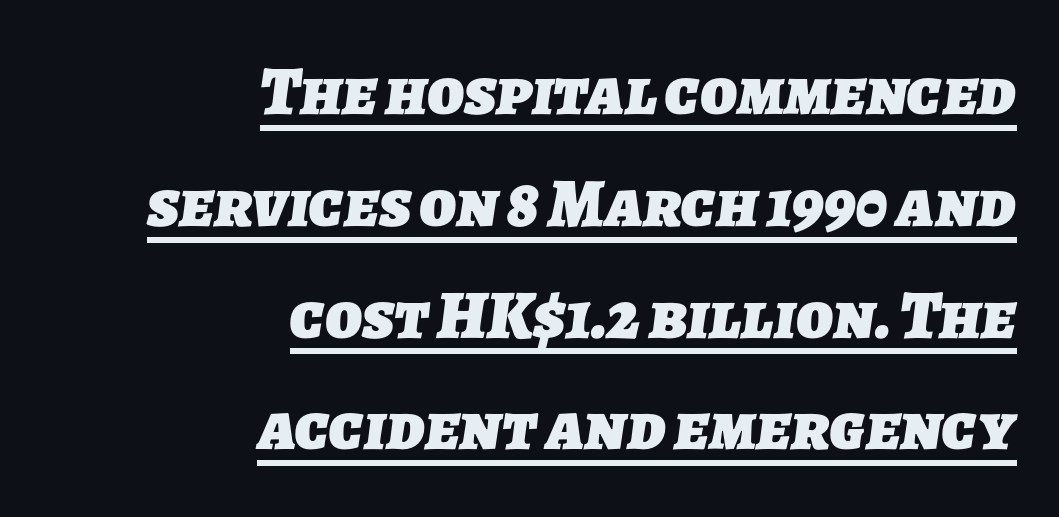
Which margin do the lines hug? The right one — the left edge is uneven. The type is set solid horizontally, with unmodified tracking. Evenly set lines give the paragraph a standard silhouette. Is this a fixed-width face? No — the glyphs have proportional, varying widths. Caption: lettering with a line underneath.
